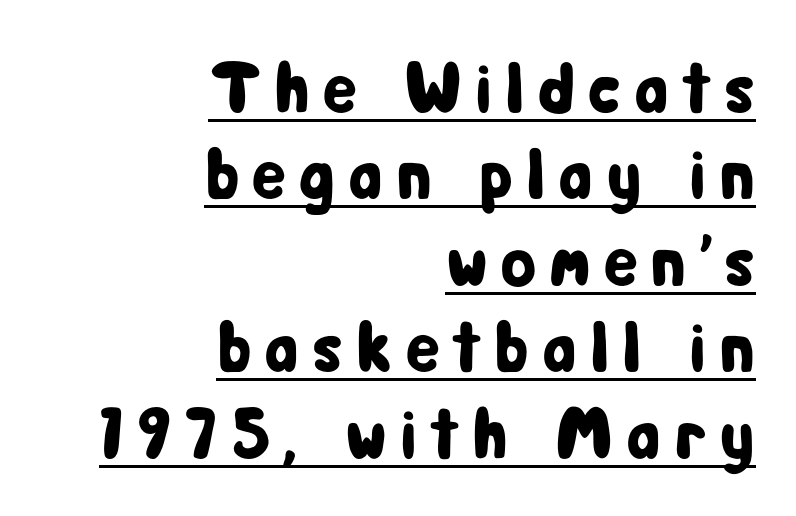
Q: Is the text italic (slanted)? A: No, it is upright.
Q: Is the typeface a serif or a sans-serif typeface? A: Sans-serif.
Q: Is the text underlined? A: Yes.
Q: How is the paragraph aligned? A: Right-aligned.
Q: Width (condensed, normal, or wide)? A: Condensed.
Q: Stroke contrast? A: Low.
Q: x-height? A: Medium.
Q: Monospaced? A: No.
